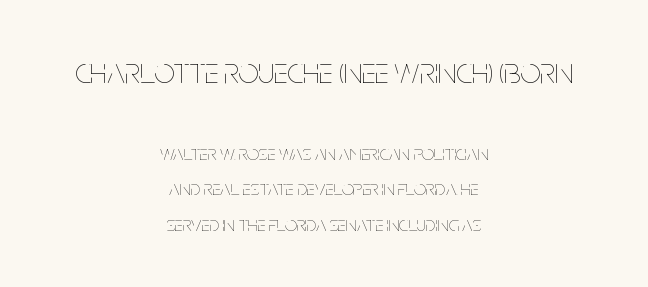
This sample keeps an unexceptional amount of space between lines. Designer's note — italics off, roman on. The font sits on the lighter half of the weight spectrum, regular included. A bare baseline throughout the passage.
